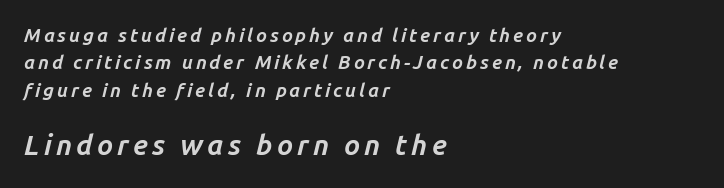
Observe the lean: these are italic letterforms. The strip under each line holds only bare page. The vertical gap from one line to the next is medium. Think of a printed novel: that variable character pitch is what you see here. Strong, thick strokes mark this as bold type.
